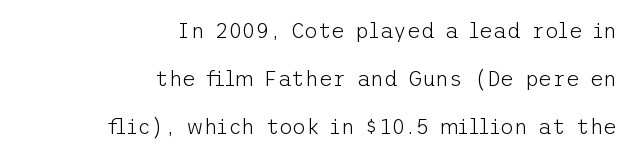
Rule under the text: the space is simply empty. Compared with typical paragraphs, the rows here are farther apart. One-word summary of the alignment: right. The typography opts for an upright posture over an oblique one.
